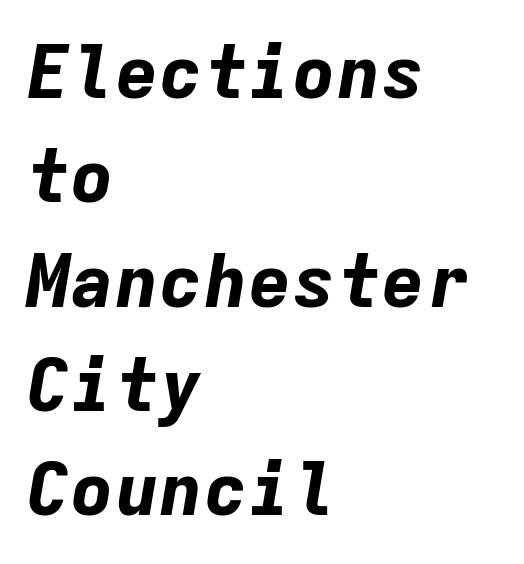
Every row of glyphs begins at an identical x-position on the left. Any mark beneath the type? The region is blank. The rendering keeps characters at their native spacing. Summary of vertical rhythm: regular, with standard interline spacing.
